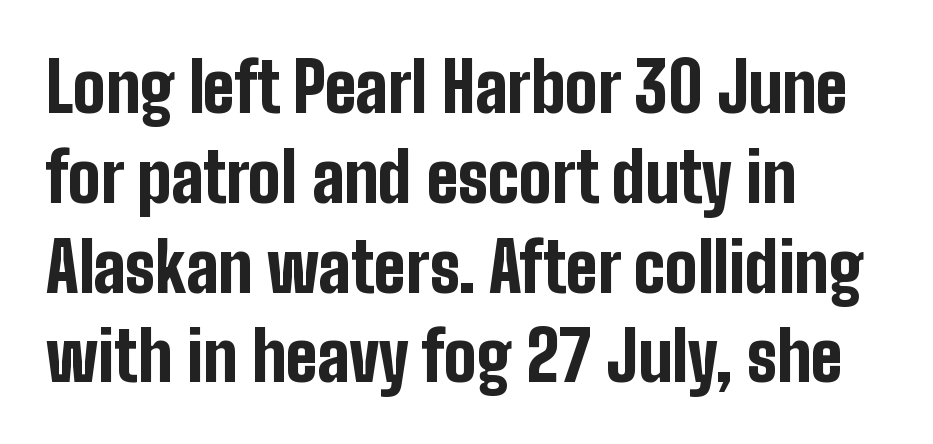
{"serif": "no", "italic": "no", "bold": "yes", "weight": "bold", "width": "condensed", "stroke_contrast": "low", "x_height": "medium", "monospaced": "no", "underline": "no", "align": "left", "line_spacing": "normal", "line_spacing_ratio": 1.32, "letter_spacing": "normal", "letter_spacing_em": 0.0, "glyph_px": 68}
